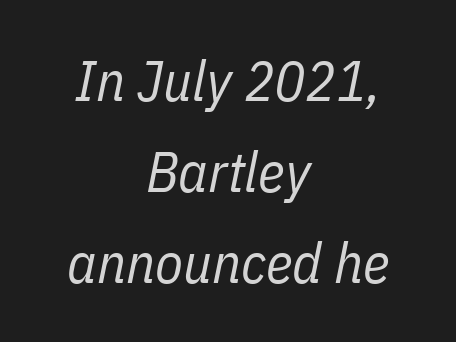
The typesetter chose a symmetrical, centered arrangement here. The string is rendered with underlining switched off. These lines were composed using italics. In terms of letterspacing, this is plain default setting. Character widths vary here, with narrow letters taking less room than wide ones.
